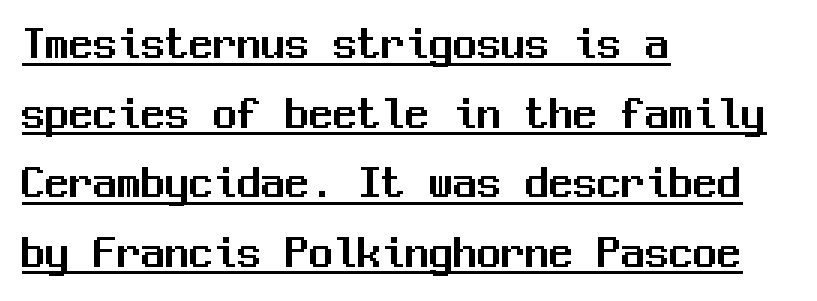
{"serif": "no", "italic": "no", "width": "normal", "stroke_contrast": "medium", "x_height": "medium", "monospaced": "yes", "underline": "yes", "align": "left", "line_spacing": "normal", "line_spacing_ratio": 1.45, "letter_spacing": "normal", "letter_spacing_em": 0.0, "glyph_px": 48}
